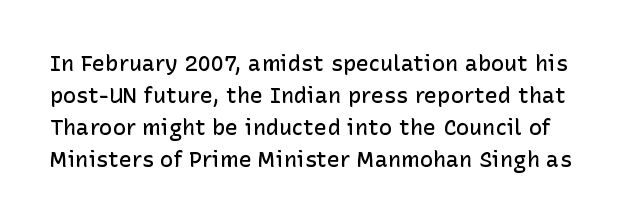
{"italic": "no", "bold": "semi", "underline": "no", "line_spacing": "normal", "line_spacing_ratio": 1.45, "letter_spacing": "normal", "letter_spacing_em": 0.0, "glyph_px": 22}
